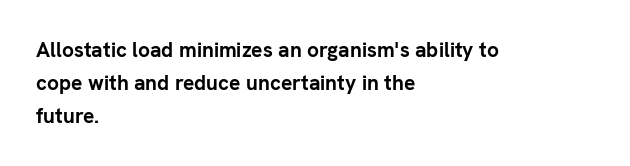
Q: Is the text bold? A: Yes.
Q: Is the text italic (slanted)? A: No, it is upright.
Q: Is the text underlined? A: No.
Q: How is the paragraph aligned? A: Left-aligned.
Q: Is the spacing between letters normal or unusually wide? A: Normal.
Q: Is the spacing between lines tight, normal or loose? A: Normal.
